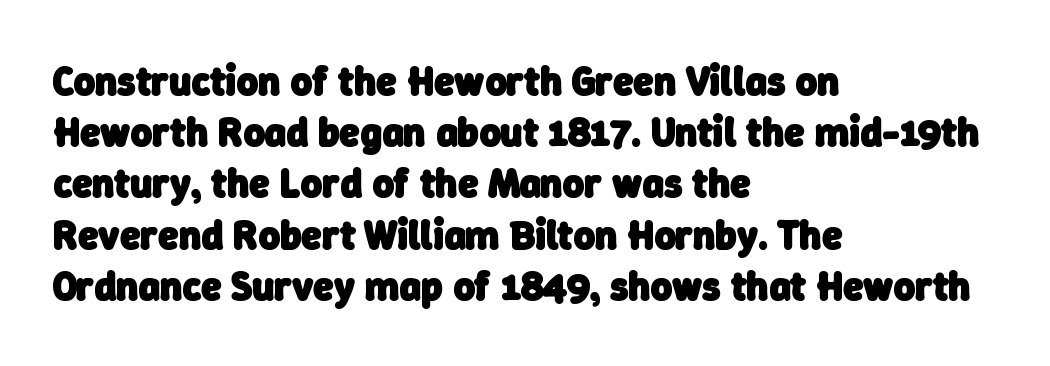
These lines are composed in type without serifs. These lines stack with their left ends in a neat column. This sample has the flowing, uneven cadence of proportional lettering. No extra tracking has been applied to these lines. Underlining? Definitely not there. Normally led — the rows are evenly, conventionally spaced.
